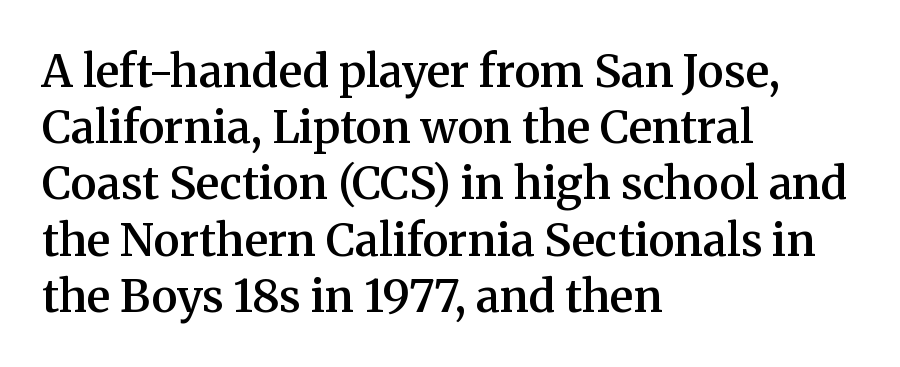
{"serif": "yes", "italic": "no", "bold": "semi", "weight": "semibold", "width": "normal", "stroke_contrast": "medium", "x_height": "medium", "monospaced": "no", "underline": "no", "align": "left", "line_spacing": "normal", "line_spacing_ratio": 1.25, "letter_spacing": "normal", "letter_spacing_em": 0.0, "glyph_px": 45}
